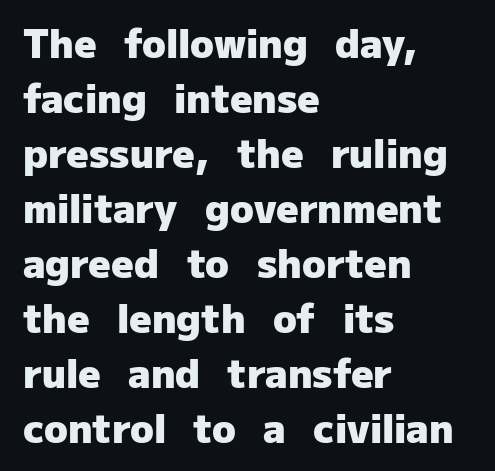
Q: Is the text bold? A: Yes.
Q: Is the text italic (slanted)? A: No, it is upright.
Q: Is the typeface a serif or a sans-serif typeface? A: Sans-serif.
Q: Is the text underlined? A: No.
Q: How is the paragraph aligned? A: Left-aligned.
Q: Is the spacing between letters normal or unusually wide? A: Normal.
Q: Is the spacing between lines tight, normal or loose? A: Normal.
Q: Width (condensed, normal, or wide)? A: Normal.
Q: Stroke contrast? A: Low.
Q: x-height? A: Medium.
Q: Monospaced? A: No.
